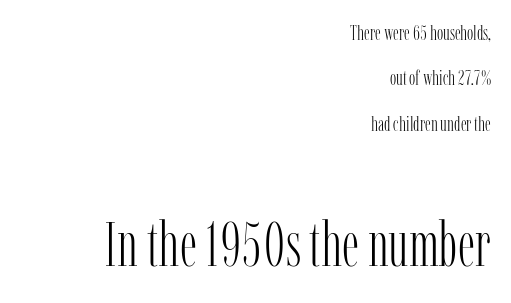
{"serif": "yes", "italic": "no", "bold": "no", "weight": "light", "width": "condensed", "stroke_contrast": "low", "x_height": "medium", "monospaced": "no", "underline": "no", "align": "right", "line_spacing": "loose", "line_spacing_ratio": 2.16, "letter_spacing": "normal", "letter_spacing_em": 0.0, "larger_block": "second", "size_ratio": 3.0, "glyph_px": 63}
